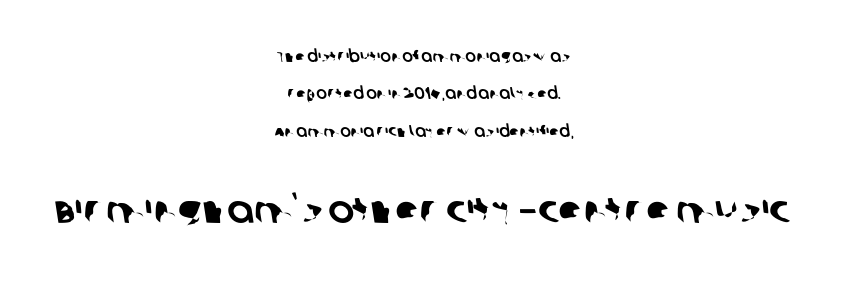
Q: Is the typeface a serif or a sans-serif typeface? A: Sans-serif.
Q: Is the text underlined? A: No.
Q: How is the paragraph aligned? A: Centered.
Q: Is the spacing between letters normal or unusually wide? A: Normal.
Q: Is the spacing between lines tight, normal or loose? A: Loose.
Q: Which block of text is set in a larger size, the first (top) or the second (bottom)? A: The second (bottom) one.
Q: Width (condensed, normal, or wide)? A: Normal.
Q: Stroke contrast? A: Low.
Q: x-height? A: Large.
Q: Monospaced? A: No.
